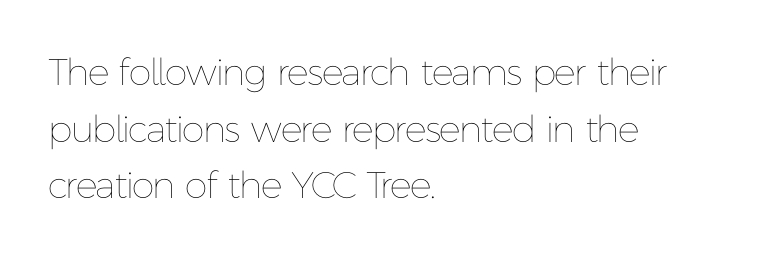
The image shows 37 px thin type, upright; set left-aligned, normal line spacing (1.53x), normal letter spacing, not underlined; low stroke contrast and a medium x-height.
